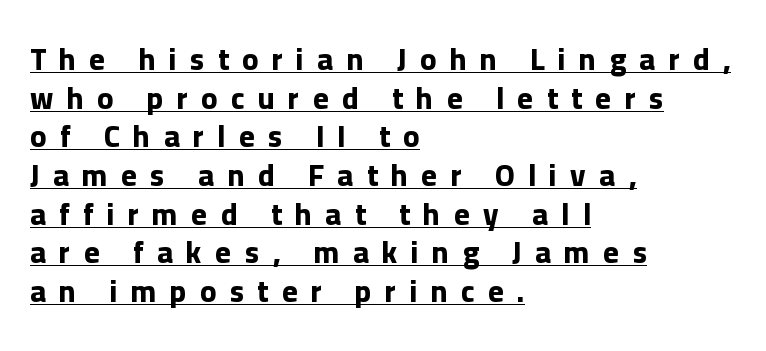
The line texture is sparse and dotted thanks to wide tracking. You can tell from the bare stems that sans-serif type was used. The vertical gap from one line to the next is medium. Proportional: the letters do not fall into vertical columns.
